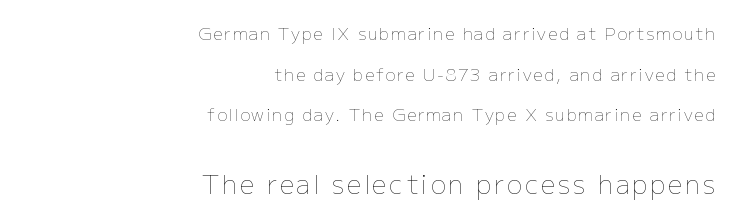
The image shows 26 px text type, upright; set right-aligned, loose line spacing (2.39x), not underlined; the second (bottom) block is 1.53x larger.
